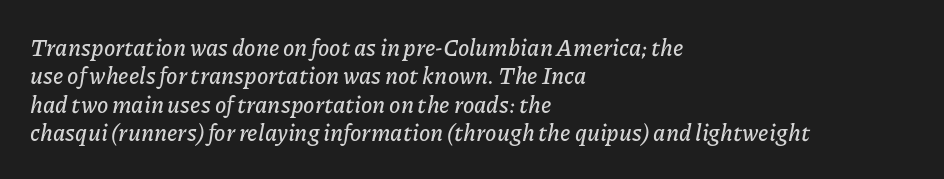
The rendering anchors every line to the left-hand side. Characters follow at the spacing the type designer built in. The face used here has a pronounced slope to its letters. Anything drawn beneath the words? Only blank space.
